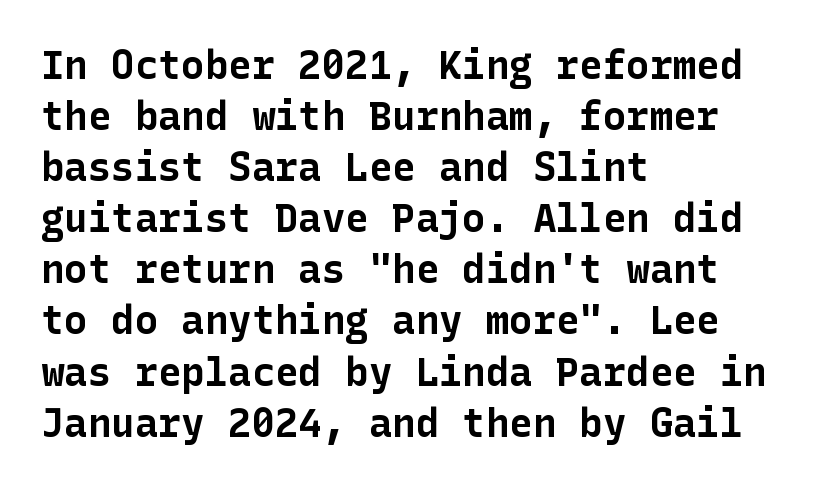
The type sits square on the baseline with zero lean. This is heavy type, rendered in bold. This rendering features lettering with no underline. The rendering shows plain stroke endings on the letterforms — a sans-serif design. Line spacing here is normal.
